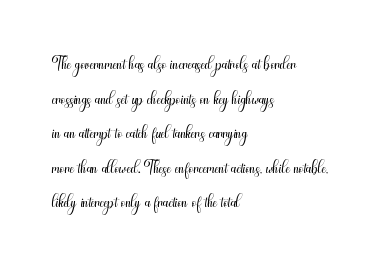
No chunkiness to these letters — they're not bold. A classic flush-left, rag-right setting is used for this passage. One glance says typical: line gaps are just what's usual. The letters sit at their default tracking, neither squeezed nor spread.
